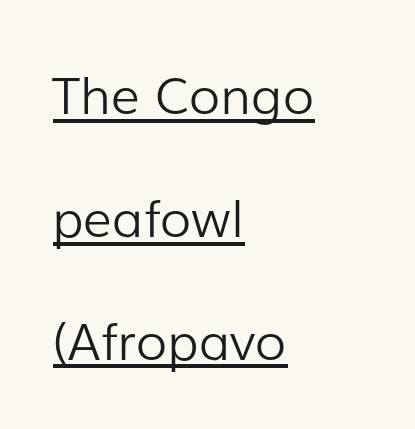
You could not count columns in this text — the font is proportionally spaced. Where is the straight margin? On the left. The line texture is even and compact thanks to regular tracking. In designer terms, the underline attribute is active on this setting. Nope, not italic — everything's standing straight.
